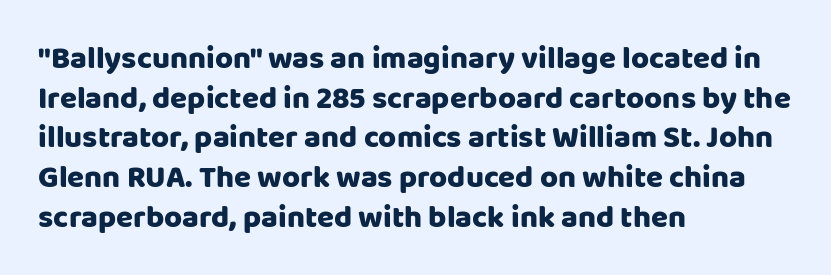
Q: Is the text italic (slanted)? A: No, it is upright.
Q: Is the typeface a serif or a sans-serif typeface? A: Sans-serif.
Q: Is the text underlined? A: No.
Q: How is the paragraph aligned? A: Left-aligned.
Q: Is the spacing between letters normal or unusually wide? A: Normal.
Q: Is the spacing between lines tight, normal or loose? A: Normal.
Q: Width (condensed, normal, or wide)? A: Normal.
Q: Stroke contrast? A: Low.
Q: x-height? A: Large.
Q: Monospaced? A: No.
